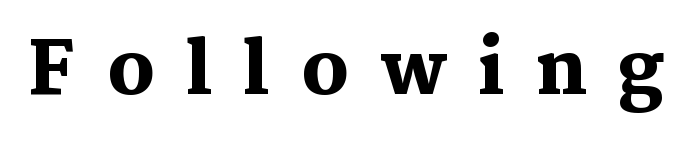
Q: Is the text bold? A: Yes.
Q: Is the text italic (slanted)? A: No, it is upright.
Q: Is the typeface a serif or a sans-serif typeface? A: Serif.
Q: Is the text underlined? A: No.
Q: Is the spacing between letters normal or unusually wide? A: Unusually wide.
Q: Width (condensed, normal, or wide)? A: Normal.
Q: Stroke contrast? A: Medium.
Q: x-height? A: Medium.
Q: Monospaced? A: No.
